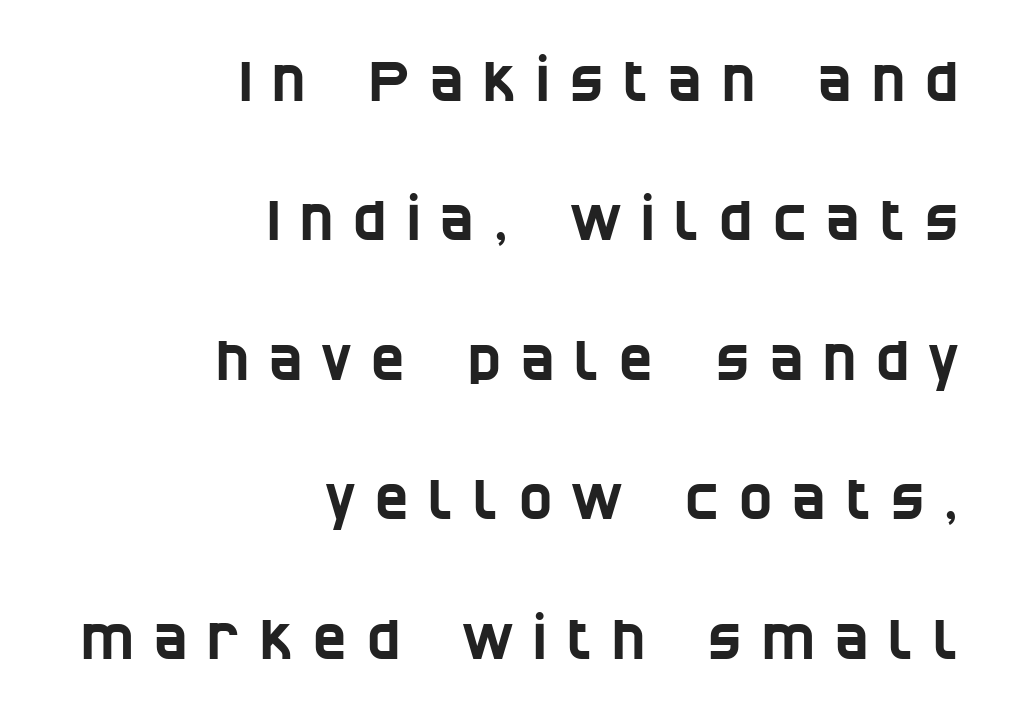
{"serif": "no", "width": "condensed", "stroke_contrast": "low", "x_height": "large", "monospaced": "no", "underline": "no", "align": "right", "line_spacing": "loose", "line_spacing_ratio": 2.49, "letter_spacing": "wide", "letter_spacing_em": 0.36, "glyph_px": 56}
